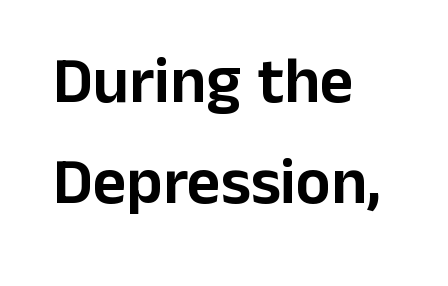
Q: Is the text italic (slanted)? A: No, it is upright.
Q: Is the typeface a serif or a sans-serif typeface? A: Sans-serif.
Q: Is the text underlined? A: No.
Q: How is the paragraph aligned? A: Left-aligned.
Q: Is the spacing between letters normal or unusually wide? A: Normal.
Q: Is the spacing between lines tight, normal or loose? A: Normal.
Q: Width (condensed, normal, or wide)? A: Normal.
Q: Stroke contrast? A: Low.
Q: x-height? A: Medium.
Q: Monospaced? A: No.
